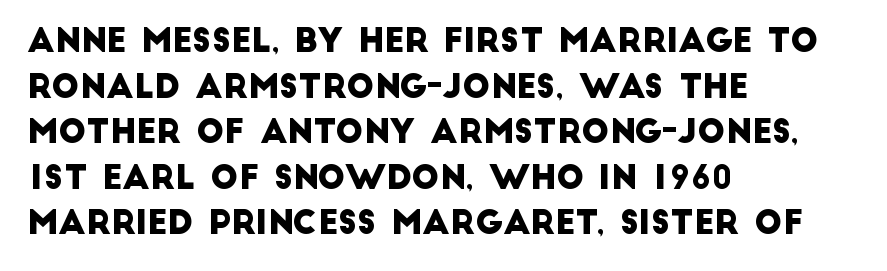
{"serif": "no", "width": "normal", "stroke_contrast": "low", "x_height": "large", "monospaced": "no", "underline": "no", "align": "left", "line_spacing": "normal", "line_spacing_ratio": 1.38, "letter_spacing": "normal", "letter_spacing_em": 0.0, "glyph_px": 33}
